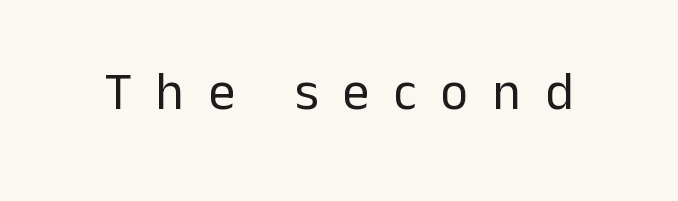
The image shows 53 px regular-weight sans-serif type, upright; set unusually wide letter spacing (+0.46 em), not underlined; low stroke contrast and a medium x-height.
